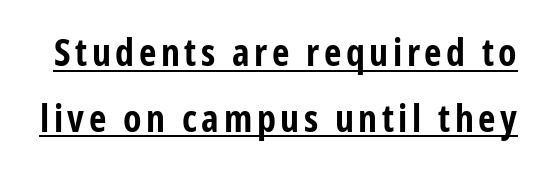
{"serif": "no", "italic": "no", "bold": "yes", "weight": "bold", "width": "condensed", "stroke_contrast": "low", "x_height": "medium", "monospaced": "no", "underline": "yes", "line_spacing_ratio": 1.73, "glyph_px": 38}
